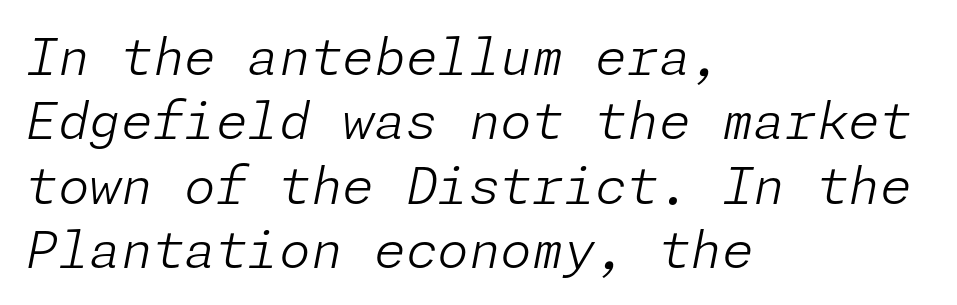
Each word holds together tightly as a unit, with standard inter-letter gaps. Think standard paragraph weight, or any step lighter than that. Interline gaps are of average width in this sample. If you drew a line through each stem, it would be angled. Descender tails drop into unmarked territory.
